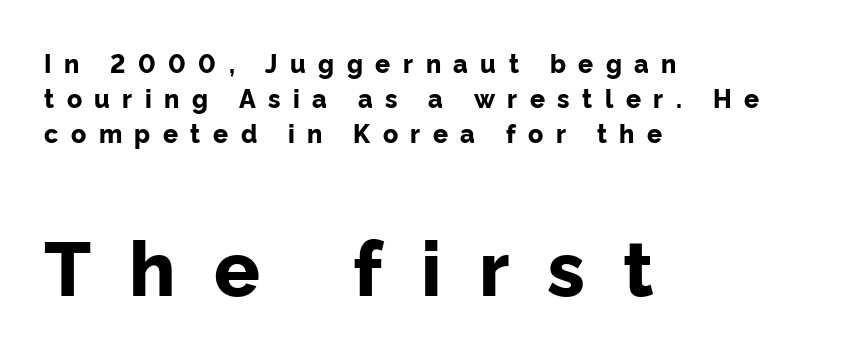
{"serif": "no", "italic": "no", "bold": "yes", "weight": "bold", "width": "normal", "stroke_contrast": "low", "x_height": "medium", "monospaced": "no", "underline": "no", "align": "left", "line_spacing": "normal", "line_spacing_ratio": 1.4, "letter_spacing": "wide", "letter_spacing_em": 0.5, "larger_block": "second", "size_ratio": 3.04, "glyph_px": 76}
